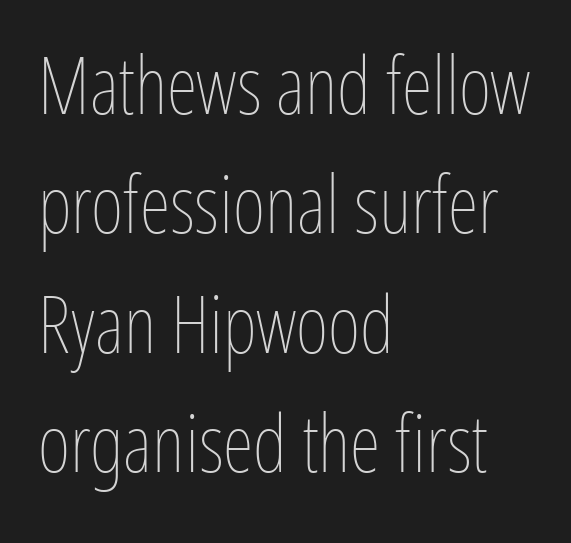
The specimen omits any rule beneath the text block's lines. Short and long lines alike share a common starting point at left. Varying glyph widths throughout — classic text-font behaviour. Stems here are at most as thick as an everyday book face.
